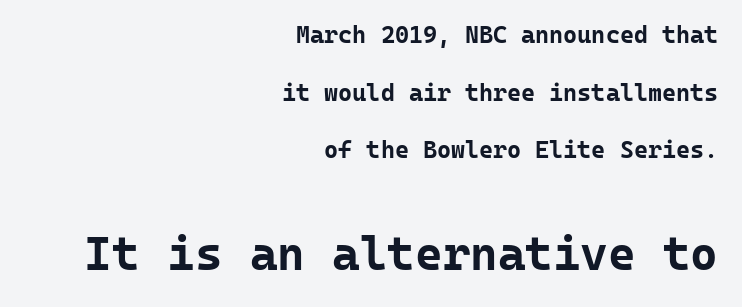
Q: Is the text bold? A: Yes.
Q: Is the text italic (slanted)? A: No, it is upright.
Q: Is the typeface a serif or a sans-serif typeface? A: Sans-serif.
Q: Is the text underlined? A: No.
Q: How is the paragraph aligned? A: Right-aligned.
Q: Is the spacing between letters normal or unusually wide? A: Normal.
Q: Is the spacing between lines tight, normal or loose? A: Loose.
Q: Which block of text is set in a larger size, the first (top) or the second (bottom)? A: The second (bottom) one.
Q: Width (condensed, normal, or wide)? A: Normal.
Q: Stroke contrast? A: Low.
Q: x-height? A: Medium.
Q: Monospaced? A: Yes.
